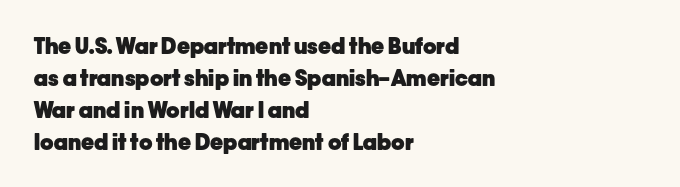
Q: Is the text bold? A: Yes.
Q: Is the text italic (slanted)? A: No, it is upright.
Q: Is the text underlined? A: No.
Q: How is the paragraph aligned? A: Left-aligned.
Q: Is the spacing between letters normal or unusually wide? A: Normal.
Q: Is the spacing between lines tight, normal or loose? A: Normal.
